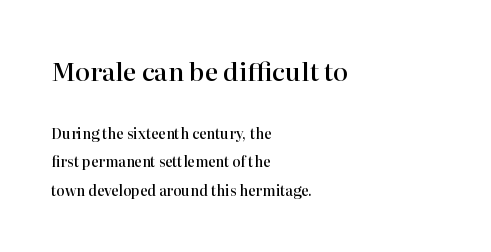
The image shows 25 px text type, upright; set left-aligned, loose line spacing (2.03x), normal letter spacing, not underlined; the first (top) block is 1.79x larger.
